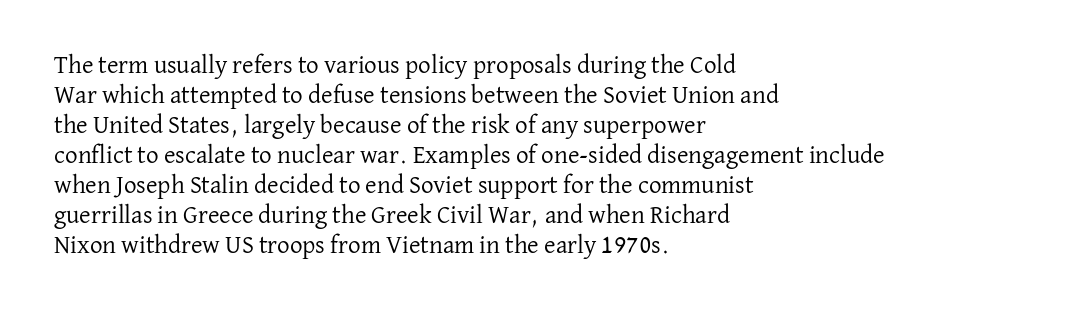
Q: Is the text bold? A: No.
Q: Is the text italic (slanted)? A: No, it is upright.
Q: Is the text underlined? A: No.
Q: How is the paragraph aligned? A: Left-aligned.
Q: Is the spacing between letters normal or unusually wide? A: Normal.
